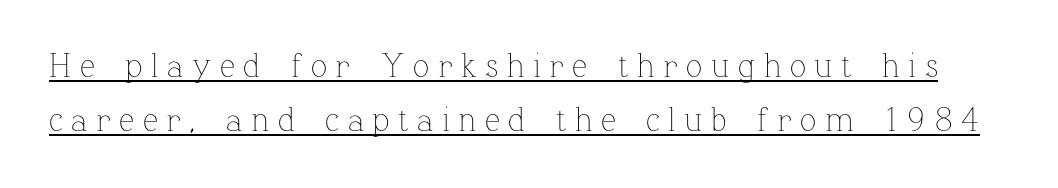
Q: Is the text bold? A: No.
Q: Is the text italic (slanted)? A: No, it is upright.
Q: Is the text underlined? A: Yes.
Q: Is the spacing between letters normal or unusually wide? A: Unusually wide.
Q: Is the spacing between lines tight, normal or loose? A: Normal.
Q: Width (condensed, normal, or wide)? A: Normal.
Q: Stroke contrast? A: Low.
Q: x-height? A: Medium.
Q: Monospaced? A: No.
